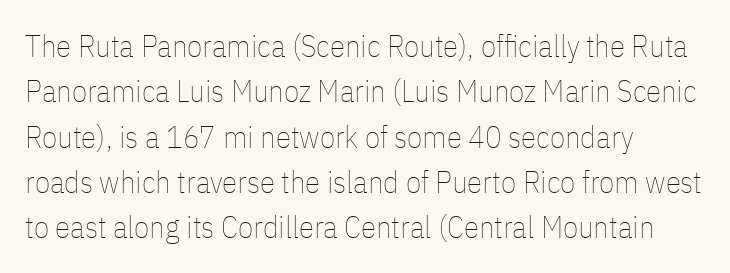
The image shows 31 px thin, condensed type, upright; set left-aligned, normal line spacing (1.46x), normal letter spacing, not underlined; low stroke contrast and a medium x-height.
